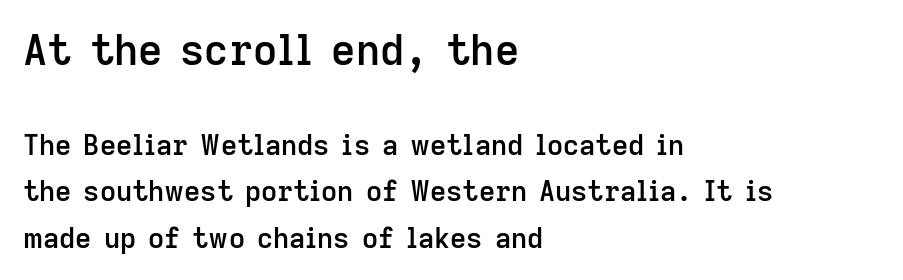
Every row of glyphs begins at an identical x-position on the left. These lines are rendered in a variable-pitch font. How are the letters spaced? Ordinarily, with no added tracking. The composition opens big and finishes small.
